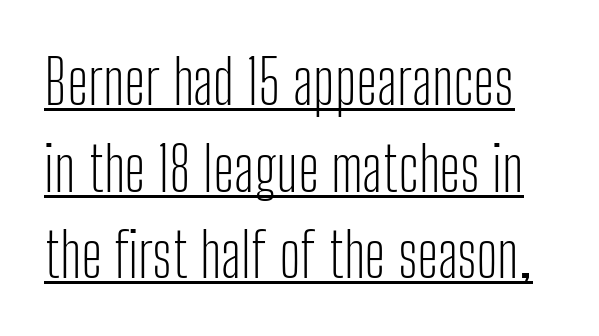
It's the straight-up-and-down kind of type. The weight tops out at a normal text grade. Nothing sits at the stroke ends, so this counts as sans-serif. The letters advance in unequal steps, a hallmark of proportional type. The gaps between neighbouring characters are ordinary and unremarkable. Students, observe: this is what conventionally led text looks like.
